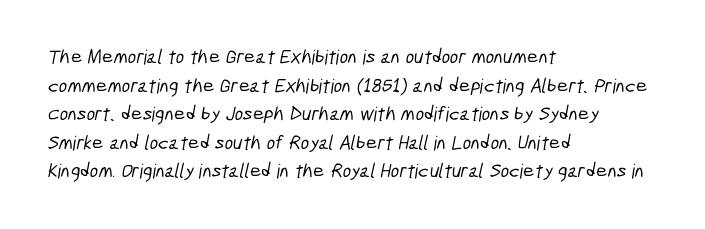
{"underline": "no", "align": "left", "line_spacing": "normal", "line_spacing_ratio": 1.43, "letter_spacing": "normal", "letter_spacing_em": 0.0, "glyph_px": 20}
